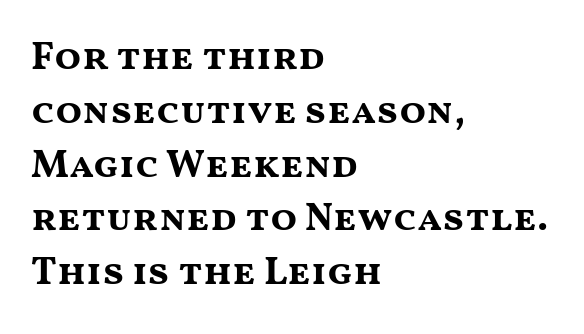
Q: Is the text bold? A: Yes.
Q: Is the text italic (slanted)? A: No, it is upright.
Q: Is the typeface a serif or a sans-serif typeface? A: Sans-serif.
Q: Is the text underlined? A: No.
Q: How is the paragraph aligned? A: Left-aligned.
Q: Is the spacing between letters normal or unusually wide? A: Normal.
Q: Is the spacing between lines tight, normal or loose? A: Normal.
Q: Width (condensed, normal, or wide)? A: Wide.
Q: Stroke contrast? A: Medium.
Q: x-height? A: Medium.
Q: Monospaced? A: No.
